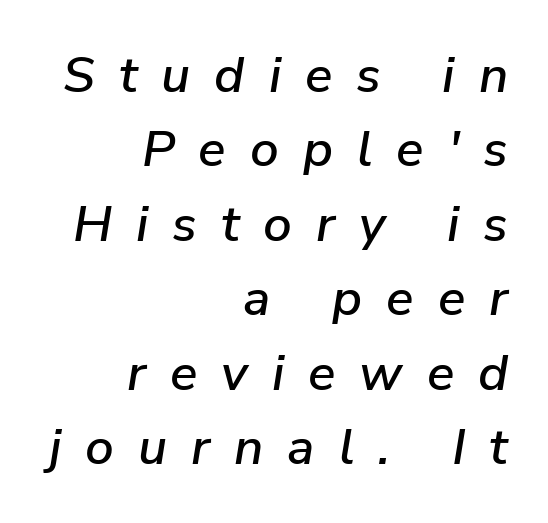
The image shows 51 px text type, italic (leaning right); set right-aligned, normal line spacing (1.46x), unusually wide letter spacing (+0.47 em), not underlined; low stroke contrast and a medium x-height.
